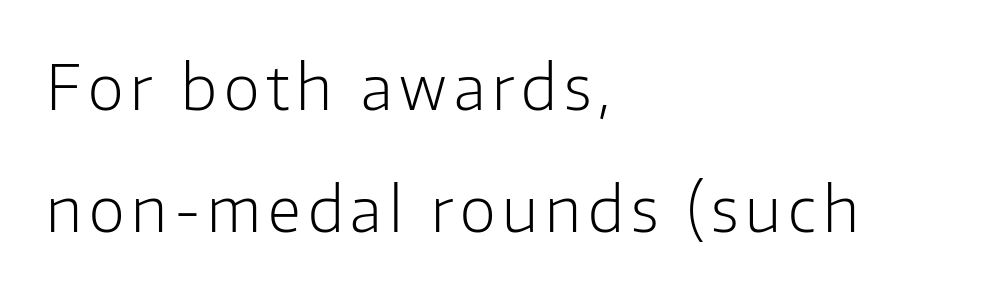
{"serif": "no", "italic": "no", "bold": "no", "weight": "light", "width": "normal", "stroke_contrast": "low", "x_height": "medium", "monospaced": "no", "underline": "no", "align": "left", "line_spacing": "loose", "line_spacing_ratio": 1.96, "glyph_px": 62}
